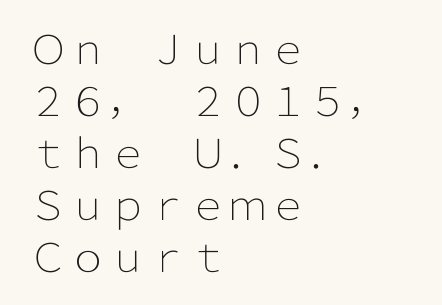
The image shows 40 px light sans-serif type, upright; set left-aligned, normal line spacing (1.3x), normal letter spacing, not underlined; low stroke contrast and a medium x-height.
